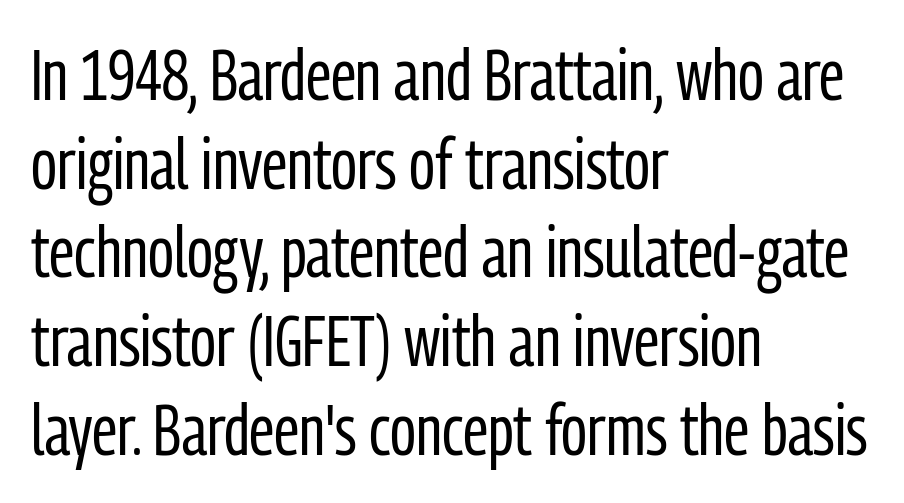
Q: Is the text bold? A: No.
Q: Is the text italic (slanted)? A: No, it is upright.
Q: Is the typeface a serif or a sans-serif typeface? A: Sans-serif.
Q: Is the text underlined? A: No.
Q: How is the paragraph aligned? A: Left-aligned.
Q: Is the spacing between letters normal or unusually wide? A: Normal.
Q: Is the spacing between lines tight, normal or loose? A: Normal.
Q: Width (condensed, normal, or wide)? A: Condensed.
Q: Stroke contrast? A: Low.
Q: x-height? A: Medium.
Q: Monospaced? A: No.
